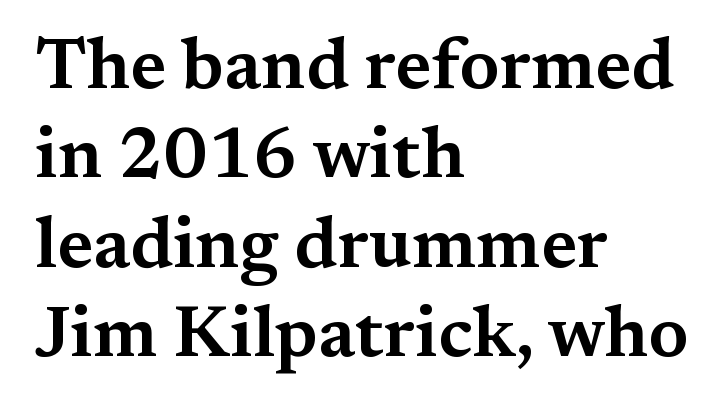
{"serif": "yes", "italic": "no", "width": "wide", "stroke_contrast": "medium", "x_height": "medium", "monospaced": "no", "underline": "no", "align": "left", "line_spacing": "normal", "line_spacing_ratio": 1.26, "letter_spacing": "normal", "letter_spacing_em": 0.0, "glyph_px": 71}
